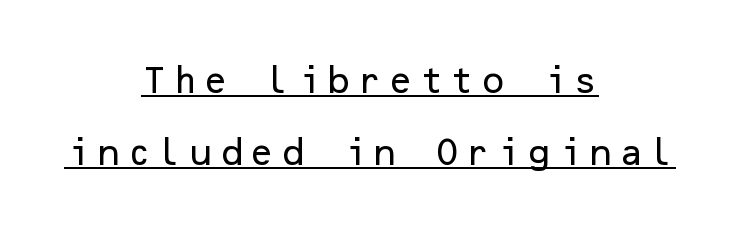
The designer dialed line spacing up above the default. Serifs: no, the terminals of the letterforms are clean. Typeset on center — no edge is straight. You can see a thin bar hugging the bottom of the glyphs. In terms of posture, this sample is upright.
